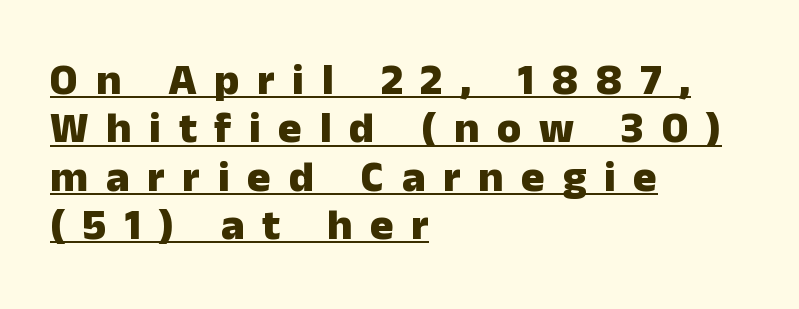
{"serif": "no", "italic": "no", "bold": "yes", "weight": "heavy", "width": "normal", "stroke_contrast": "low", "x_height": "medium", "monospaced": "no", "underline": "yes", "align": "left", "line_spacing": "tight", "line_spacing_ratio": 1.1, "letter_spacing": "wide", "letter_spacing_em": 0.4, "glyph_px": 44}
